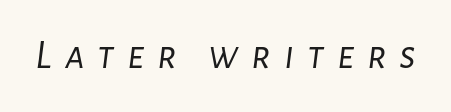
Q: Is the text bold? A: No.
Q: Is the text italic (slanted)? A: Yes, it leans right by about 7 degrees.
Q: Is the text underlined? A: No.
Q: Is the spacing between letters normal or unusually wide? A: Unusually wide.
Q: Width (condensed, normal, or wide)? A: Normal.
Q: Stroke contrast? A: Low.
Q: x-height? A: Medium.
Q: Monospaced? A: No.
